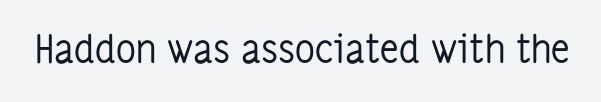
Q: Is the text bold? A: No.
Q: Is the text italic (slanted)? A: No, it is upright.
Q: Is the typeface a serif or a sans-serif typeface? A: Sans-serif.
Q: Is the text underlined? A: No.
Q: Is the spacing between letters normal or unusually wide? A: Normal.
Q: Width (condensed, normal, or wide)? A: Condensed.
Q: Stroke contrast? A: Low.
Q: x-height? A: Medium.
Q: Monospaced? A: No.
